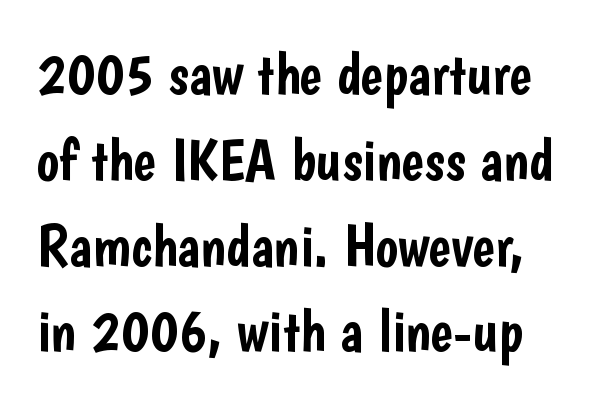
Q: Is the text italic (slanted)? A: No, it is upright.
Q: Is the typeface a serif or a sans-serif typeface? A: Sans-serif.
Q: Is the text underlined? A: No.
Q: Is the spacing between letters normal or unusually wide? A: Normal.
Q: Is the spacing between lines tight, normal or loose? A: Normal.
Q: Width (condensed, normal, or wide)? A: Condensed.
Q: Stroke contrast? A: Low.
Q: x-height? A: Medium.
Q: Monospaced? A: No.
